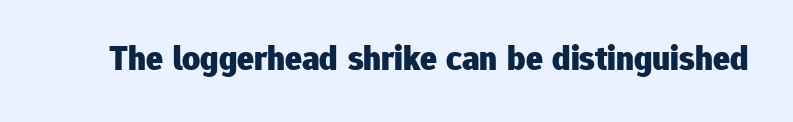
On the weight axis this lands at bold, roughly 700. A typesetter would call this proportional, since set widths differ per character. Spacing between characters is what you'd get straight out of the box. When letters stand straight like this, we call the style roman or upright. The gap between lines stays unmarked.
